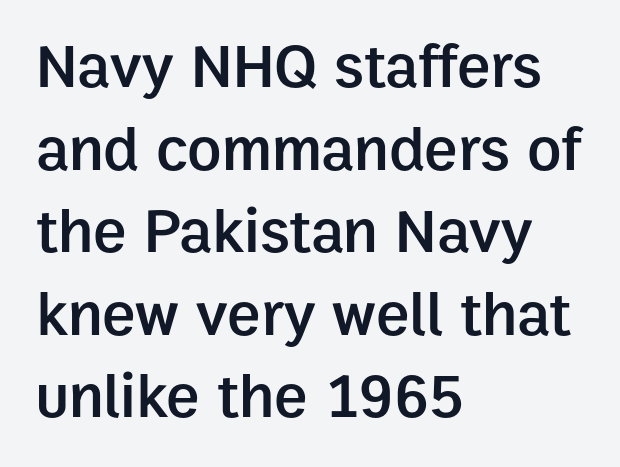
Upright lettering throughout. Observe the absence of serifs on each vertical stroke in this sample. Does the leading feel generous? No, just average. Does the copy run flush right? No — it runs flush left. The gap between lines stays unmarked. The letters advance in unequal steps, a hallmark of proportional type.
